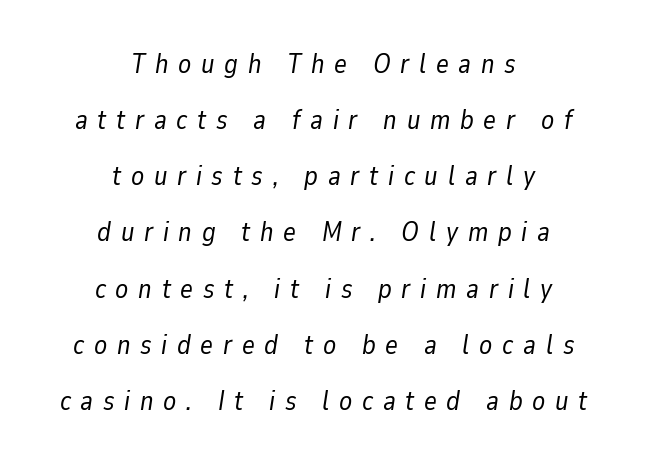
Q: Is the text bold? A: No.
Q: Is the text italic (slanted)? A: Yes, it leans right by about 9 degrees.
Q: Is the text underlined? A: No.
Q: How is the paragraph aligned? A: Centered.
Q: Is the spacing between letters normal or unusually wide? A: Unusually wide.
Q: Is the spacing between lines tight, normal or loose? A: Loose.
